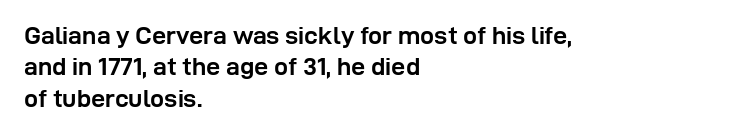
Horizontal alignment here is leftward, the default for most running prose. These lines were composed using upright roman letters. Quick note: underline off. Words appear dense and cohesive because spacing is normal. Honestly, the row spacing looks completely unremarkable. Heft: maximum for text — a bold.
